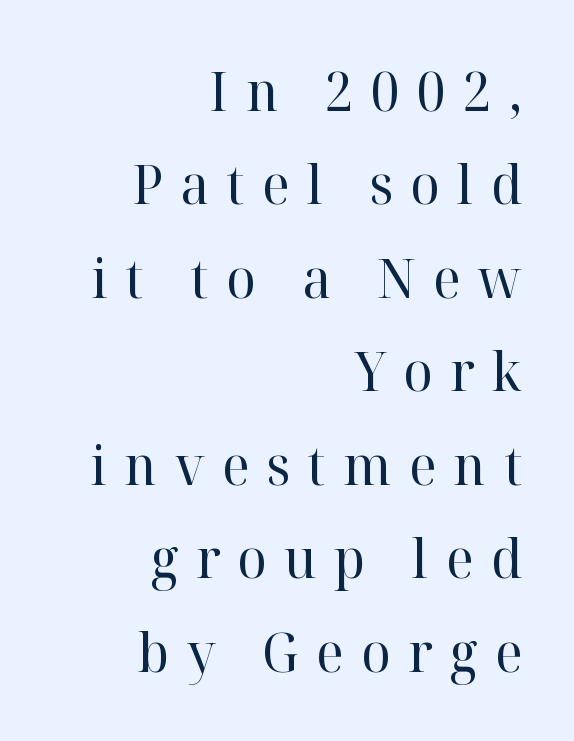
{"serif": "yes", "italic": "no", "bold": "no", "weight": "regular", "width": "normal", "stroke_contrast": "high", "x_height": "medium", "monospaced": "no", "underline": "no", "align": "right", "line_spacing": "normal", "line_spacing_ratio": 1.7, "letter_spacing": "wide", "letter_spacing_em": 0.32, "glyph_px": 55}
